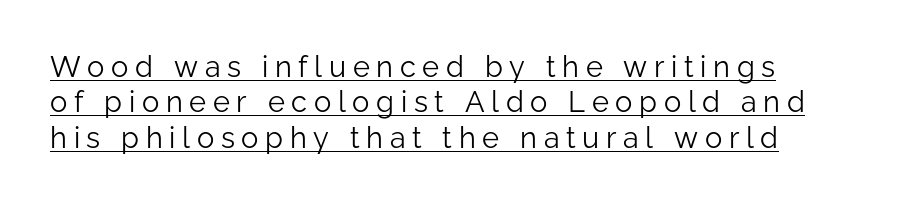
Q: Is the text bold? A: No.
Q: Is the text italic (slanted)? A: No, it is upright.
Q: Is the typeface a serif or a sans-serif typeface? A: Sans-serif.
Q: Is the text underlined? A: Yes.
Q: Is the spacing between letters normal or unusually wide? A: Unusually wide.
Q: Width (condensed, normal, or wide)? A: Normal.
Q: Stroke contrast? A: Low.
Q: x-height? A: Medium.
Q: Monospaced? A: No.
